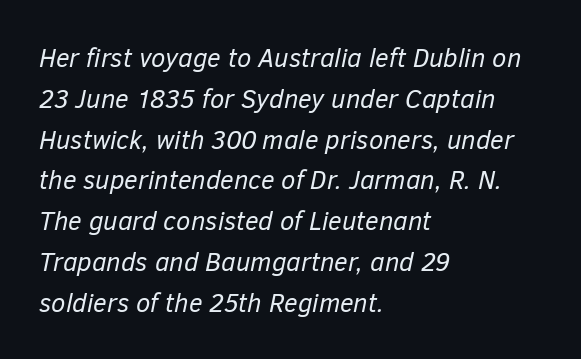
Nobody drew a line under any word here. Casual observation: everything's shoved over to the left. This sample keeps an unexceptional amount of space between lines. Look at the tracking — it's just the regular setting, nothing added. Compared with ordinary roman type, these characters are visibly tilted.
